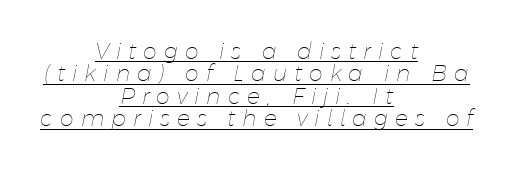
Q: Is the text bold? A: No.
Q: Is the text italic (slanted)? A: Yes, it leans right by about 11 degrees.
Q: Is the text underlined? A: Yes.
Q: How is the paragraph aligned? A: Centered.
Q: Is the spacing between letters normal or unusually wide? A: Unusually wide.
Q: Is the spacing between lines tight, normal or loose? A: Tight.
